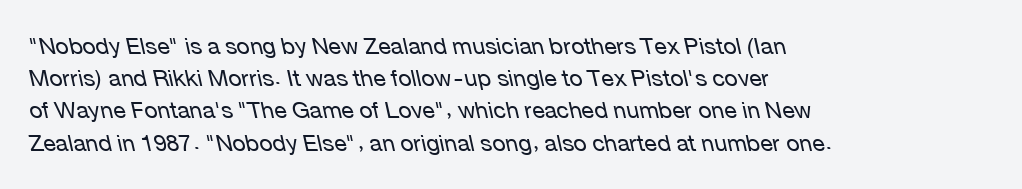
Q: Is the text bold? A: No.
Q: Is the text italic (slanted)? A: Yes, it leans left by about 12 degrees.
Q: Is the text underlined? A: No.
Q: How is the paragraph aligned? A: Left-aligned.
Q: Is the spacing between letters normal or unusually wide? A: Normal.
Q: Is the spacing between lines tight, normal or loose? A: Normal.
